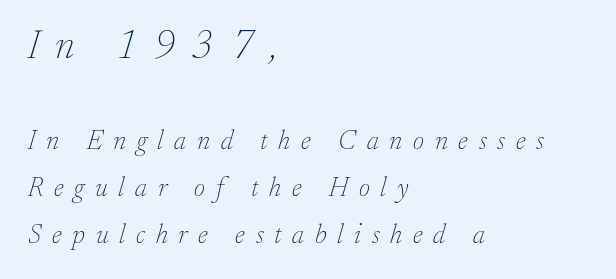
{"serif": "yes", "italic": "yes", "lean": "right", "slant_degrees": 17, "bold": "no", "weight": "thin", "width": "normal", "stroke_contrast": "low", "x_height": "small", "monospaced": "no", "underline": "no", "align": "left", "line_spacing_ratio": 1.73, "letter_spacing": "wide", "letter_spacing_em": 0.4, "larger_block": "first", "size_ratio": 1.48, "glyph_px": 40}
